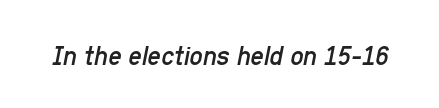
Just letters on the line, the space beneath them empty. Yep, that's italic — everything's leaning. Each letter keeps its own natural width here, so spacing adapts to shape. The type is set solid horizontally, with unmodified tracking.
